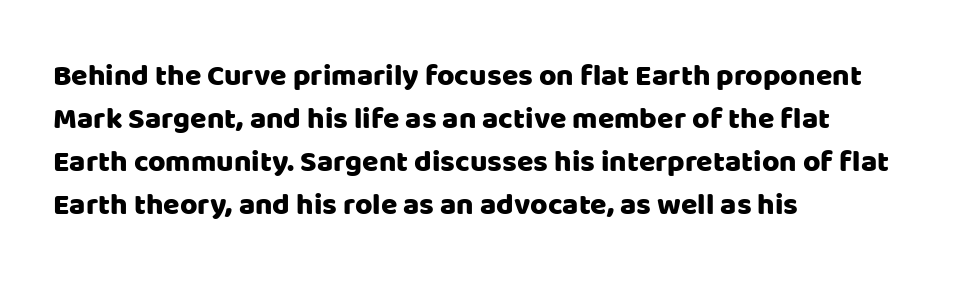
The foot of each line stays bare and open. Looks like regular typesetting: each glyph gets only the width it needs. Observe the ordinary spacing: letters are neighbours, not strangers. Typeset ragged right — the left edge is the straight one. Regarding serifs, this sample does without them. Leading matches the norm, producing a regular column.
